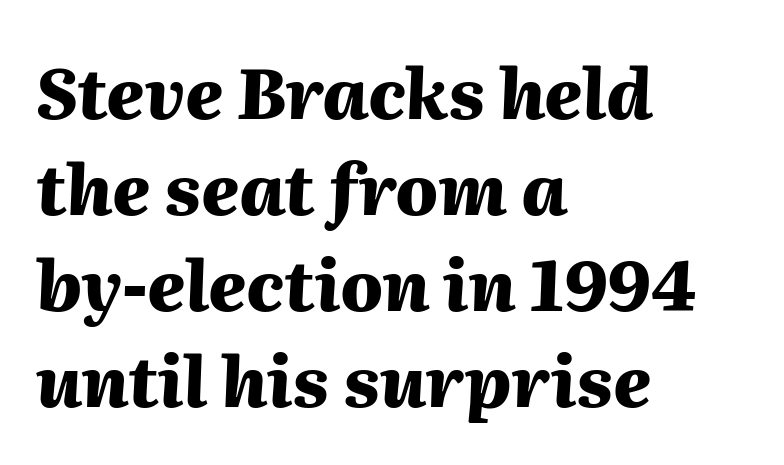
The image shows 70 px heavy type, italic (leaning right); set left-aligned, normal line spacing (1.37x), normal letter spacing, not underlined; medium stroke contrast and a medium x-height.
